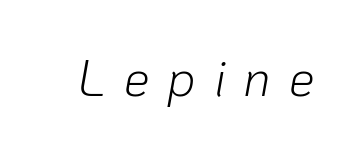
{"italic": "yes", "lean": "right", "slant_degrees": 10, "bold": "no", "weight": "light", "width": "normal", "stroke_contrast": "low", "x_height": "medium", "monospaced": "no", "underline": "no", "letter_spacing": "wide", "letter_spacing_em": 0.35, "glyph_px": 51}
